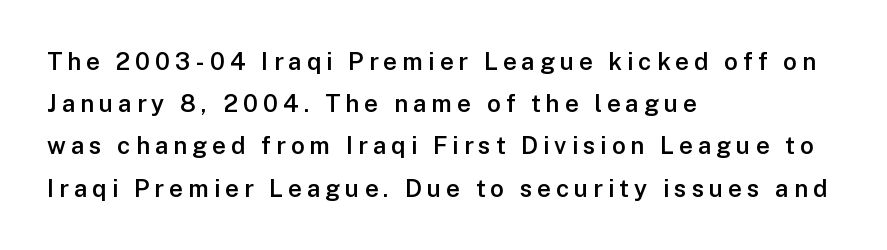
The image shows 24 px text type, upright; set left-aligned, line spacing 1.76x, unusually wide letter spacing (+0.21 em), not underlined.
